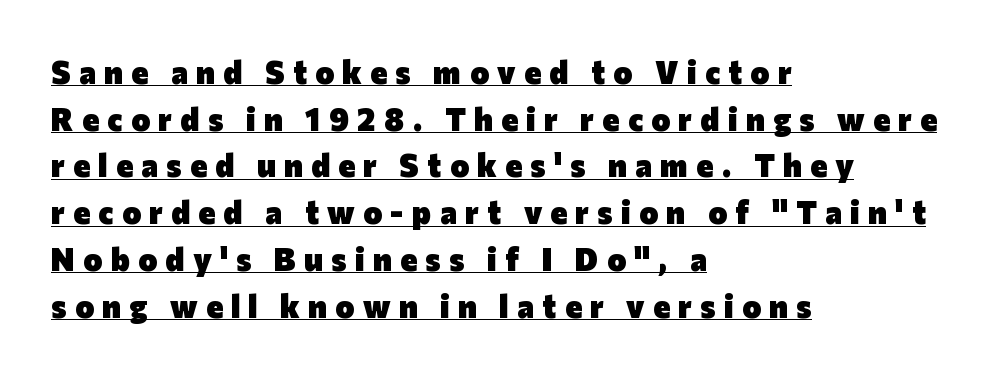
Q: Is the text bold? A: Yes.
Q: Is the text italic (slanted)? A: No, it is upright.
Q: Is the typeface a serif or a sans-serif typeface? A: Sans-serif.
Q: Is the text underlined? A: Yes.
Q: How is the paragraph aligned? A: Left-aligned.
Q: Is the spacing between letters normal or unusually wide? A: Unusually wide.
Q: Is the spacing between lines tight, normal or loose? A: Normal.
Q: Width (condensed, normal, or wide)? A: Normal.
Q: Stroke contrast? A: Low.
Q: x-height? A: Medium.
Q: Monospaced? A: No.
